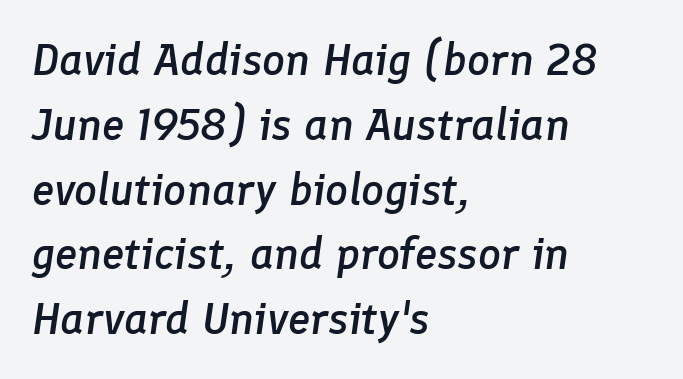
The image shows 45 px semibold type, italic (leaning right); set left-aligned, normal line spacing (1.44x), normal letter spacing, not underlined; low stroke contrast and a medium x-height.
